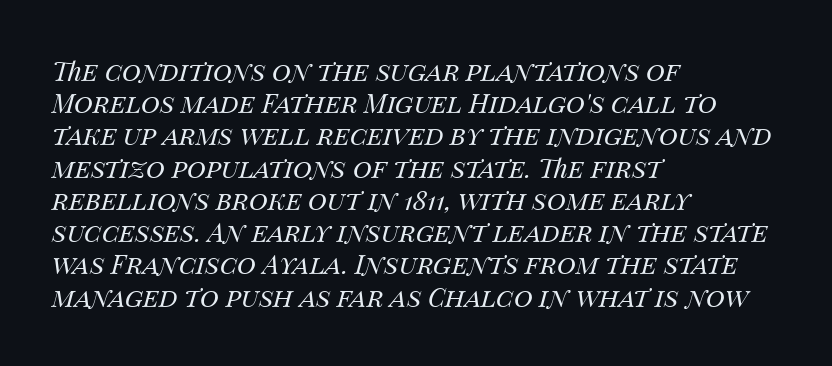
Stroke thickness stays within the range of a standard reading face or lighter. Horizontal alignment here is leftward, the default for most running prose. Style check: oblique. The area under the type is left untouched.
